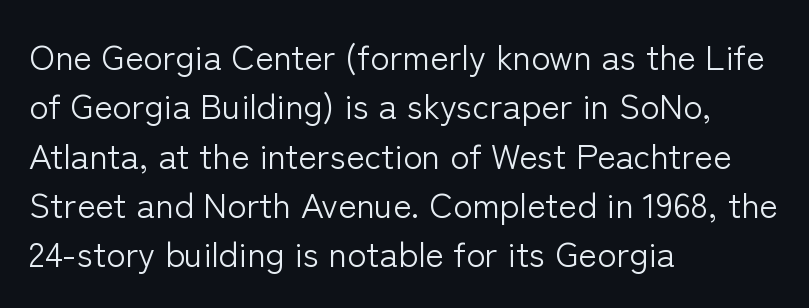
{"serif": "no", "italic": "no", "bold": "no", "weight": "light", "width": "normal", "stroke_contrast": "low", "x_height": "medium", "monospaced": "no", "underline": "no", "align": "left", "line_spacing": "normal", "line_spacing_ratio": 1.41, "letter_spacing": "normal", "letter_spacing_em": 0.0, "glyph_px": 35}
